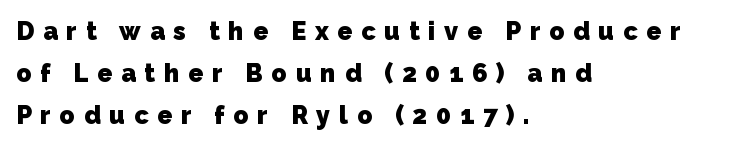
{"bold": "yes", "underline": "no", "align": "left", "line_spacing": "normal", "line_spacing_ratio": 1.69, "letter_spacing": "wide", "letter_spacing_em": 0.35, "glyph_px": 25}
